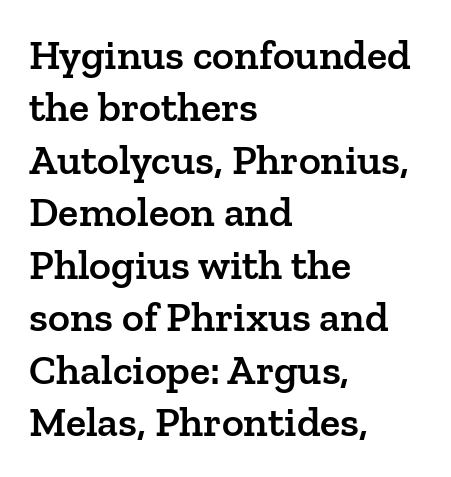
Q: Is the text bold? A: Semi-bold.
Q: Is the text italic (slanted)? A: No, it is upright.
Q: Is the typeface a serif or a sans-serif typeface? A: Serif.
Q: Is the text underlined? A: No.
Q: How is the paragraph aligned? A: Left-aligned.
Q: Is the spacing between letters normal or unusually wide? A: Normal.
Q: Is the spacing between lines tight, normal or loose? A: Normal.
Q: Width (condensed, normal, or wide)? A: Normal.
Q: Stroke contrast? A: Low.
Q: x-height? A: Medium.
Q: Monospaced? A: No.
